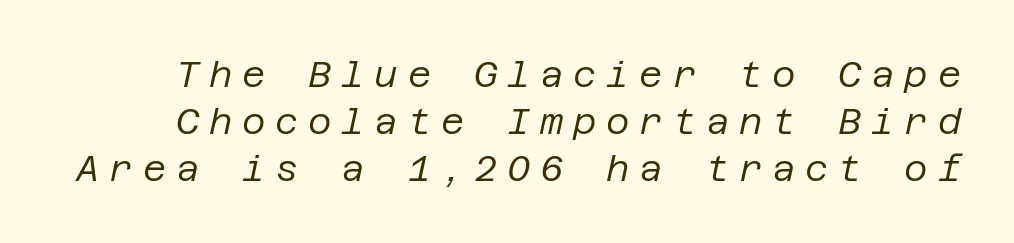
{"italic": "yes", "lean": "right", "slant_degrees": 12, "bold": "no", "weight": "regular", "width": "normal", "stroke_contrast": "low", "x_height": "large", "underline": "no", "line_spacing": "normal", "line_spacing_ratio": 1.3, "letter_spacing": "wide", "letter_spacing_em": 0.27, "glyph_px": 36}
